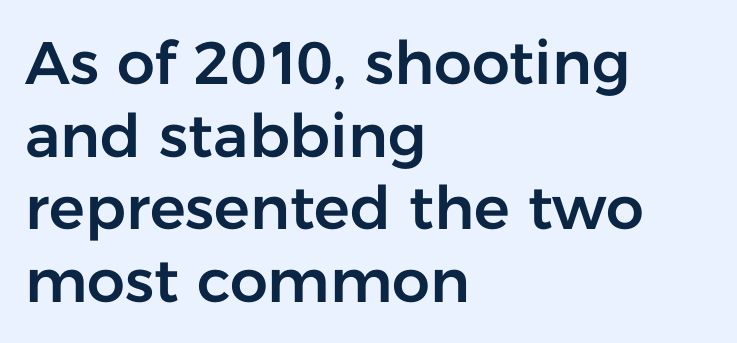
The image shows 60 px sans-serif type, upright; set left-aligned, line spacing 1.21x, normal letter spacing, not underlined; low stroke contrast and a medium x-height.
